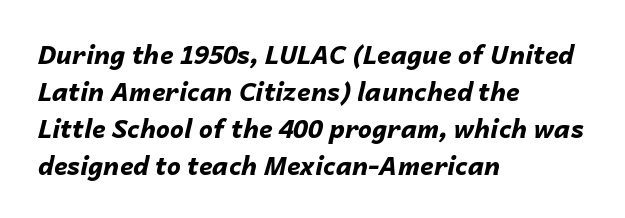
{"italic": "yes", "lean": "right", "slant_degrees": 14, "bold": "yes", "underline": "no", "align": "left", "line_spacing": "normal", "line_spacing_ratio": 1.48, "letter_spacing": "normal", "letter_spacing_em": 0.0, "glyph_px": 25}
